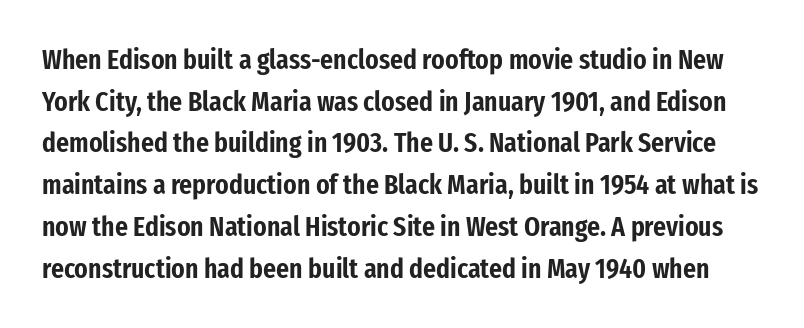
The letters stand straight up with perfectly vertical stems. Honestly, the row spacing looks completely unremarkable. Characters follow at the spacing the type designer built in. Has an underline been added? It has not. Proportional: the letters do not fall into vertical columns. A typesetter would label this face a sans.
